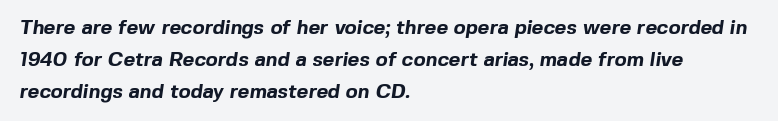
The image shows 20 px bold type; set left-aligned, normal line spacing (1.59x), normal letter spacing, not underlined.
